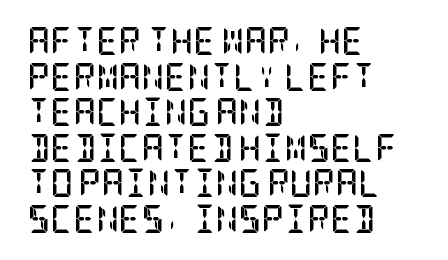
The image shows 28 px semibold, condensed serif type, upright; set left-aligned, normal line spacing (1.27x), normal letter spacing, not underlined; low stroke contrast and a large x-height.
